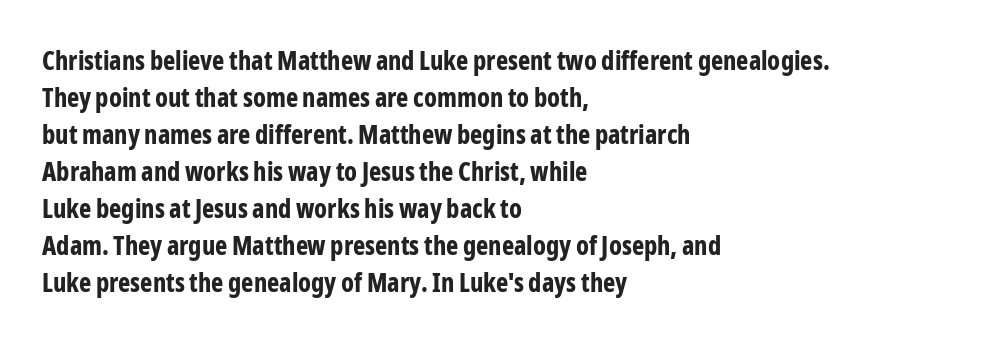
These words are printed bold, with thick strokes throughout. Between one letter and the next there's only the usual sliver of space. The letters stand straight up with perfectly vertical stems. The rendering anchors every line to the left-hand side. The leading is moderate, giving the passage an even texture.
